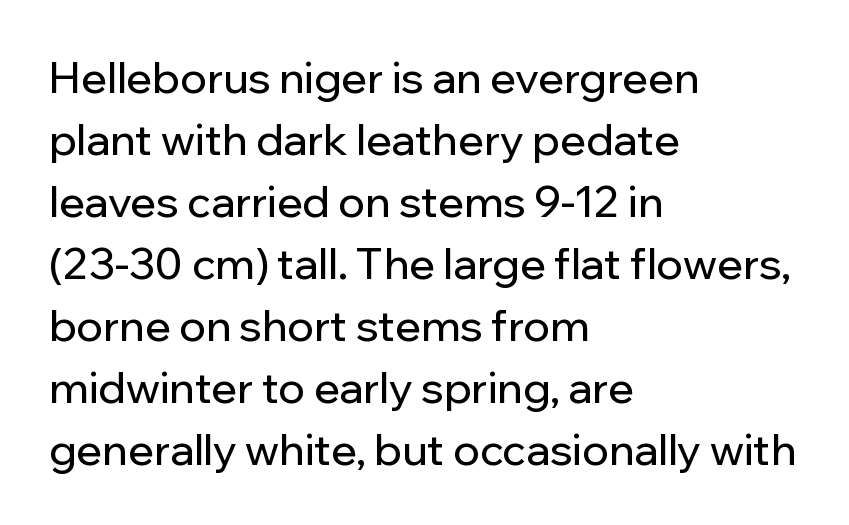
Q: Is the text italic (slanted)? A: No, it is upright.
Q: Is the typeface a serif or a sans-serif typeface? A: Sans-serif.
Q: Is the text underlined? A: No.
Q: How is the paragraph aligned? A: Left-aligned.
Q: Is the spacing between letters normal or unusually wide? A: Normal.
Q: Is the spacing between lines tight, normal or loose? A: Normal.
Q: Width (condensed, normal, or wide)? A: Normal.
Q: Stroke contrast? A: Low.
Q: x-height? A: Medium.
Q: Monospaced? A: No.
